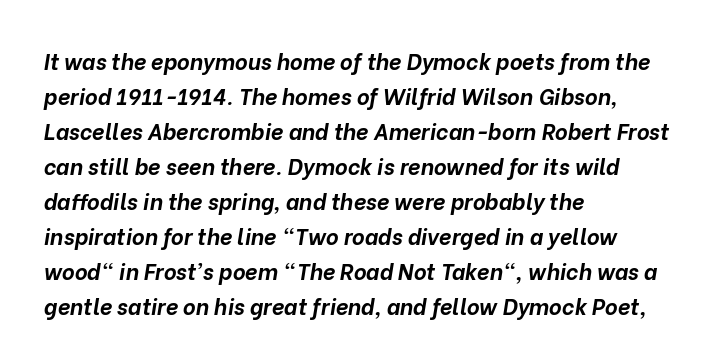
The image shows 22 px bold type, italic (leaning right); set left-aligned, normal line spacing (1.59x), normal letter spacing, not underlined.
